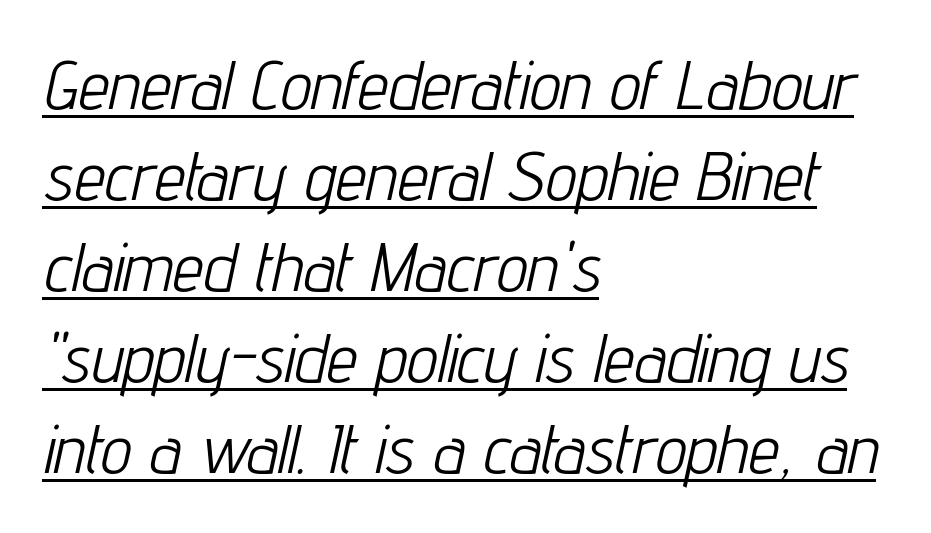
{"italic": "yes", "lean": "right", "slant_degrees": 12, "bold": "no", "weight": "light", "width": "condensed", "stroke_contrast": "low", "x_height": "medium", "monospaced": "no", "underline": "yes", "align": "left", "line_spacing": "normal", "line_spacing_ratio": 1.32, "letter_spacing": "normal", "letter_spacing_em": 0.0, "glyph_px": 69}
